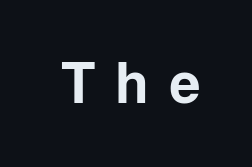
The image shows 57 px bold sans-serif type, upright; set unusually wide letter spacing (+0.35 em), not underlined; low stroke contrast and a medium x-height.
